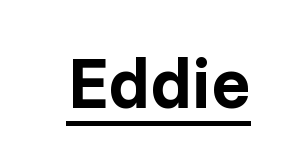
Chunky letters — that's bold for sure. Note the varied advance widths — an 'i' is clearly narrower than an 'm'. Like a heading marked for emphasis, these lines bear an underscore. A sans-serif font was chosen for this passage. Is there any slant? The stems are plumb.
